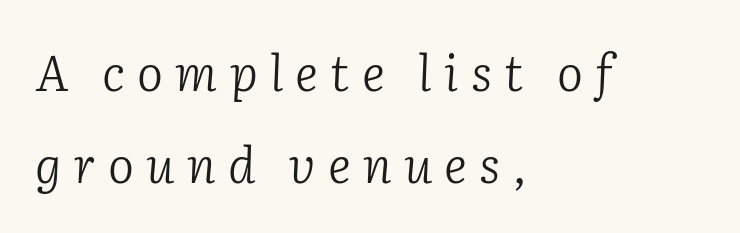
Look at the tracking — it's clearly loosened, letters drifting apart. The letterforms sit at book weight or below. The passage shown is not underscored anywhere. The paragraph has a hard left edge and a soft right edge.
